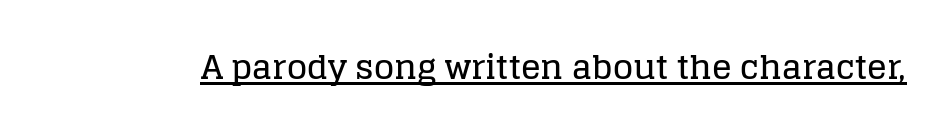
The image shows 33 px serif type, upright; set normal letter spacing, underlined; low stroke contrast and a large x-height.
